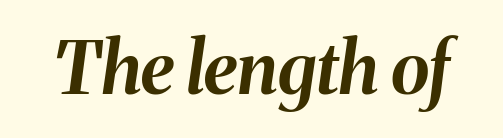
The letters are slanted; this is an italic face. Does extra space separate the letters? No, they use regular spacing. The area under the type is left untouched. The passage shown is emphatically bold. The face used here is proportionally spaced, like ordinary book or web type.
